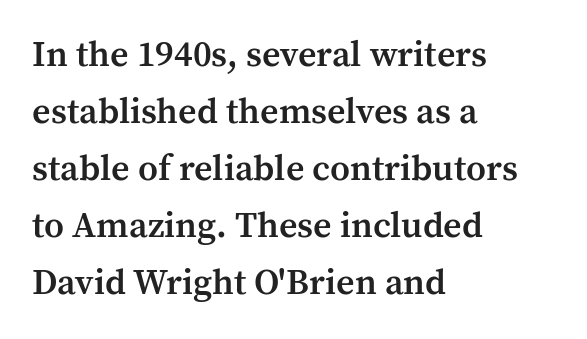
{"serif": "yes", "italic": "no", "bold": "semi", "weight": "semibold", "width": "normal", "stroke_contrast": "medium", "x_height": "medium", "monospaced": "no", "underline": "no", "align": "left", "line_spacing": "normal", "line_spacing_ratio": 1.58, "letter_spacing": "normal", "letter_spacing_em": 0.0, "glyph_px": 36}
